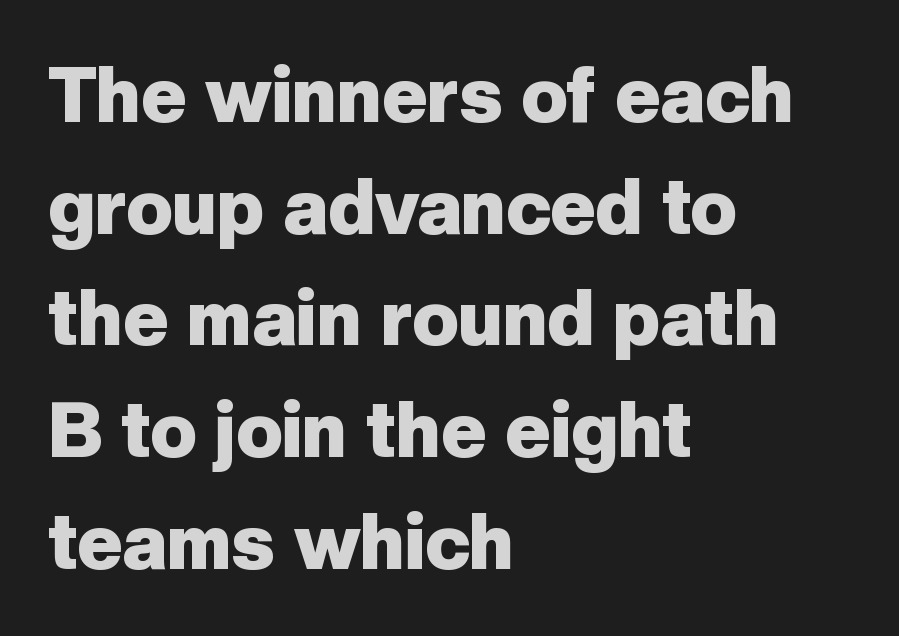
The face used here has the dense, thick strokes of a bold. Regarding serifs, this sample does without them. Spacing verdict: proportional, widths tailored to each character. This is roman type, the default non-slanted kind. Caption: standard tracking, unaltered. The passage shown stacks its lines at a standard gap.
